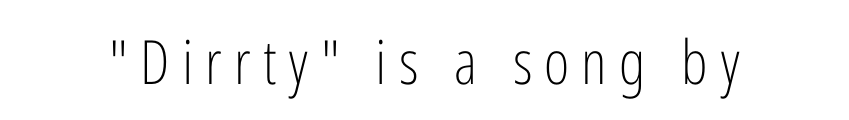
The image shows 61 px light, condensed sans-serif type, upright; set unusually wide letter spacing (+0.2 em), not underlined; low stroke contrast and a medium x-height.
